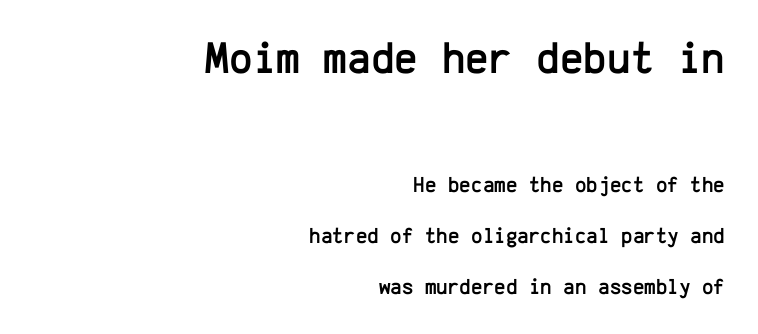
The lettering stays uniformly vertical, giving the passage a roman look. Look at the glyph heights: the upper group is clearly the bigger setting. Note the uniform advance width — an 'i' takes as much space as an 'm'. The rendering anchors every line to the right-hand side. Observe the absence of serifs on each vertical stroke in this sample.
